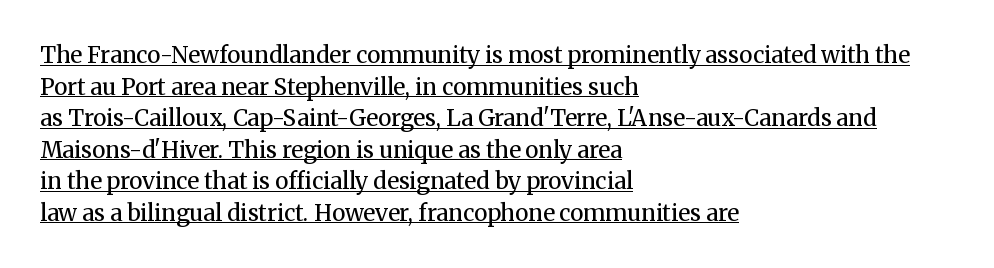
{"italic": "no", "bold": "no", "underline": "yes", "align": "left", "line_spacing": "normal", "line_spacing_ratio": 1.37, "letter_spacing": "normal", "letter_spacing_em": 0.0, "glyph_px": 23}
